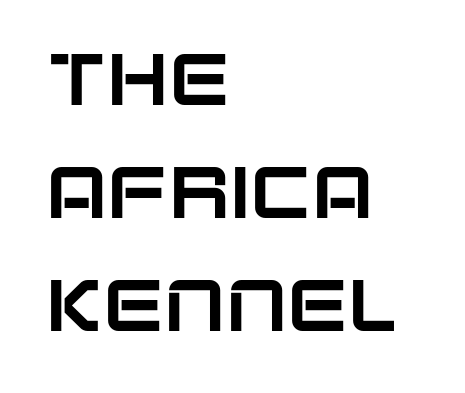
The passage shown is typeset with a sans-serif family. The space between consecutive lines is moderate. Does the lettering tilt? It doesn't — this is upright. Observe the ordinary spacing: letters are neighbours, not strangers. This sample has the flowing, uneven cadence of proportional lettering.
